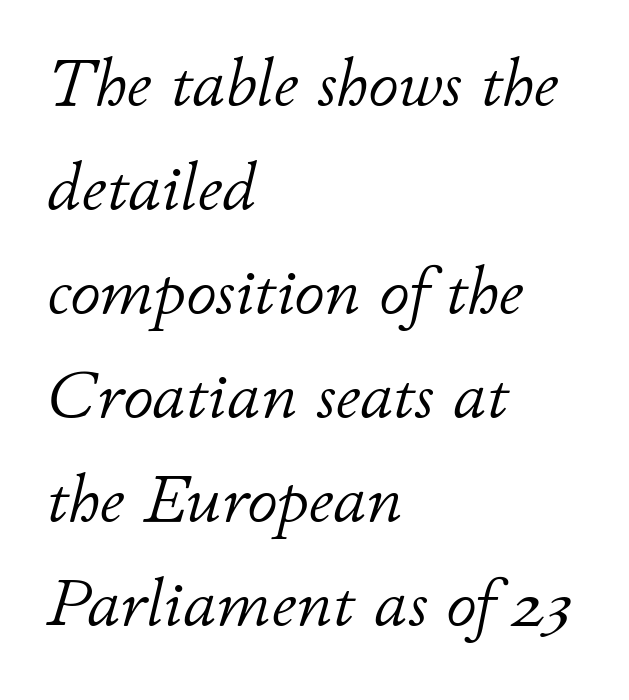
Q: Is the text bold? A: No.
Q: Is the text italic (slanted)? A: Yes, it leans right by about 11 degrees.
Q: Is the text underlined? A: No.
Q: How is the paragraph aligned? A: Left-aligned.
Q: Is the spacing between letters normal or unusually wide? A: Normal.
Q: Is the spacing between lines tight, normal or loose? A: Normal.
Q: Width (condensed, normal, or wide)? A: Normal.
Q: Stroke contrast? A: Low.
Q: x-height? A: Small.
Q: Monospaced? A: No.
